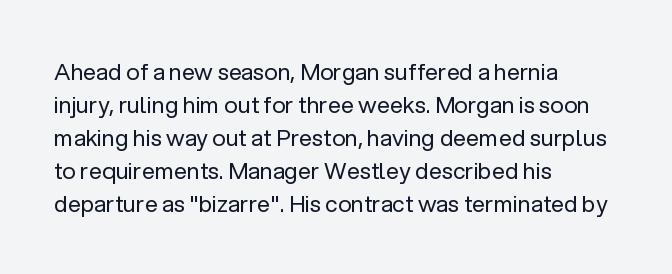
The image shows 23 px text type, upright; set left-aligned, normal line spacing (1.43x), normal letter spacing, not underlined.
